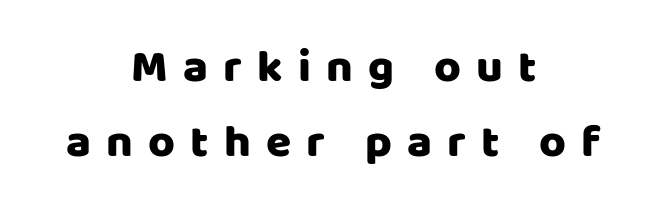
These lines are rendered in a variable-pitch font. The block of text has a typical density, with ordinary space between rows. The tracking jumps out immediately: characters are airy and widely separated. You can tell from the bare stems that sans-serif type was used.
